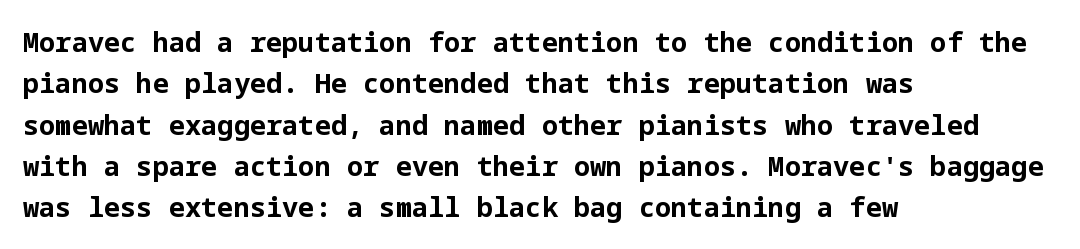
This block has exactly the height ordinary leading produces. The letterforms sit shoulder to shoulder at normal distance. On the weight axis this lands at bold, roughly 700. Line beginnings align vertically; line endings do not. A roman cut, with each character standing at attention.
